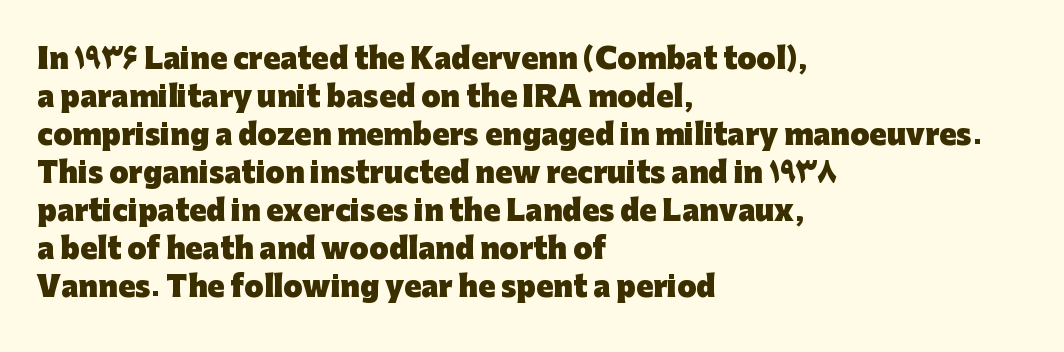
The image shows 28 px heavy sans-serif type, upright; set left-aligned, normal line spacing (1.36x), normal letter spacing, not underlined; low stroke contrast and a medium x-height.
